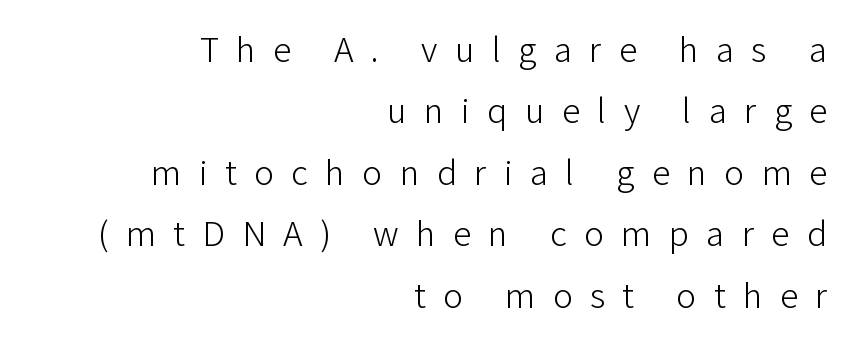
The image shows 37 px light sans-serif type, upright; set right-aligned, normal line spacing (1.66x), unusually wide letter spacing (+0.47 em), not underlined; low stroke contrast and a medium x-height.
